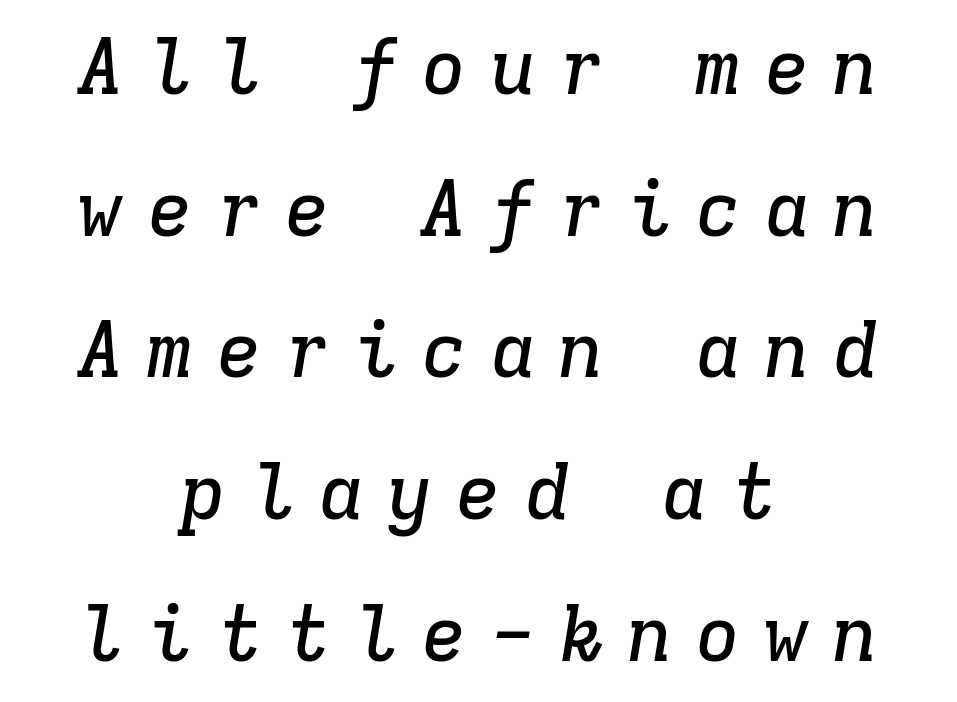
Has an underline been added? It has not. The face used here is monospaced, like something from a code editor. The typography opts for an oblique posture over an upright one. The tracking jumps out immediately: characters are airy and widely separated. Is this a sans? No — the strokes have serifs.
